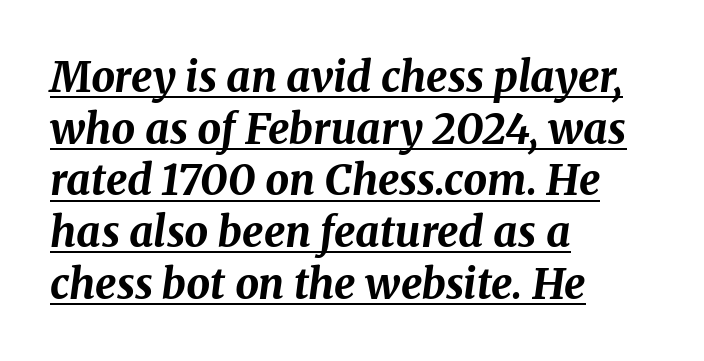
{"italic": "yes", "lean": "right", "slant_degrees": 8, "bold": "yes", "weight": "bold", "width": "normal", "stroke_contrast": "medium", "x_height": "medium", "monospaced": "no", "underline": "yes", "align": "left", "line_spacing_ratio": 1.23, "letter_spacing": "normal", "letter_spacing_em": 0.0, "glyph_px": 42}
